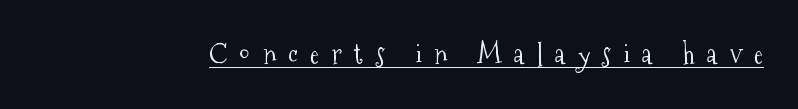
Q: Is the text bold? A: No.
Q: Is the text italic (slanted)? A: No, it is upright.
Q: Is the text underlined? A: Yes.
Q: Is the spacing between letters normal or unusually wide? A: Unusually wide.
